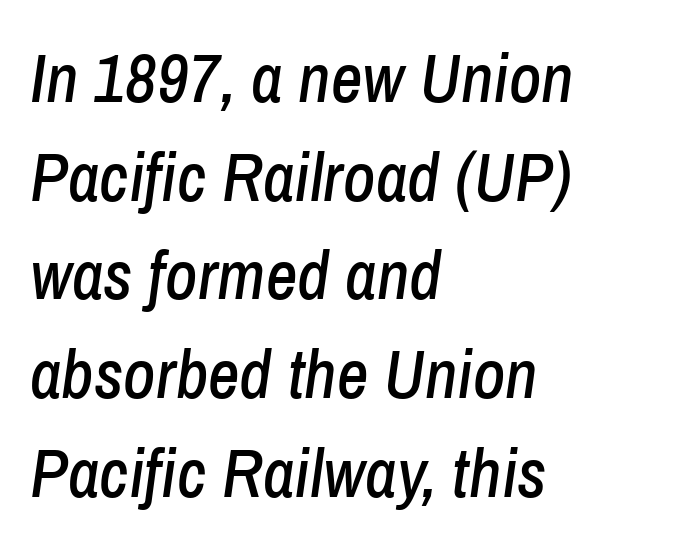
Compared with a centered layout, this one pins lines to the left instead. Inter-character spacing is left at the font's built-in metrics. Leading matches the norm, producing a regular column. Type without underlining. Do the characters align in a grid? No, the font is proportional.
